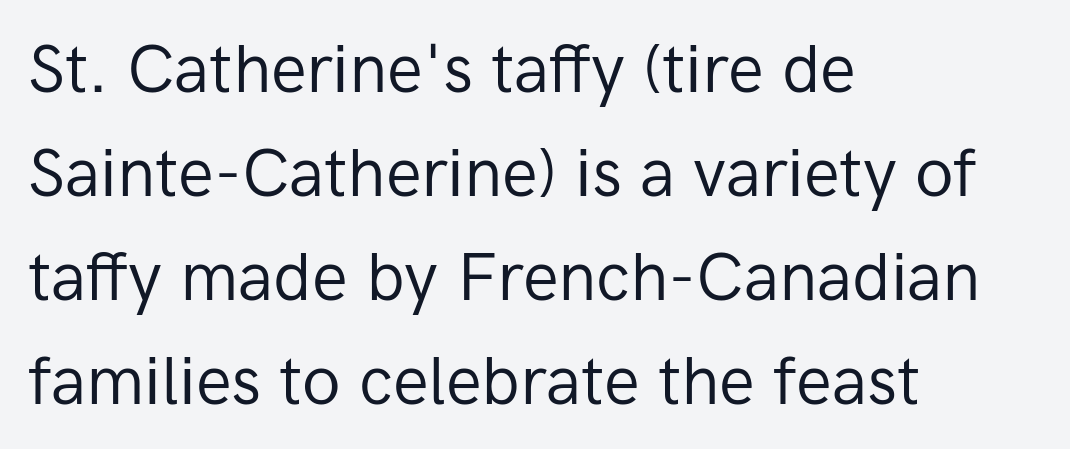
The foot of each line stays bare and open. If you measured baseline to baseline, you'd find a middling distance. In terms of letterspacing, this is plain default setting. Do the characters align in a grid? No, the font is proportional. Teacher's note: observe the even left margin — that is flush-left alignment.
